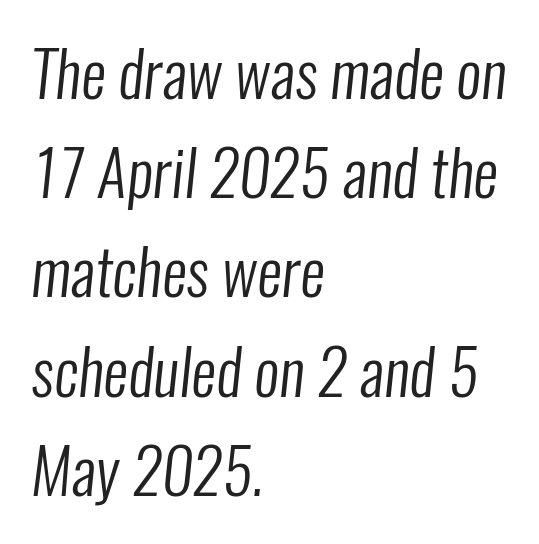
Q: Is the text bold? A: No.
Q: Is the typeface a serif or a sans-serif typeface? A: Sans-serif.
Q: Is the text underlined? A: No.
Q: How is the paragraph aligned? A: Left-aligned.
Q: Is the spacing between letters normal or unusually wide? A: Normal.
Q: Is the spacing between lines tight, normal or loose? A: Normal.
Q: Width (condensed, normal, or wide)? A: Condensed.
Q: Stroke contrast? A: Low.
Q: x-height? A: Medium.
Q: Monospaced? A: No.
